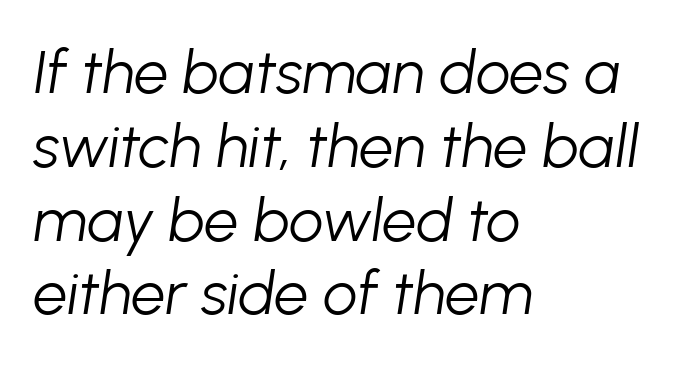
Spacing verdict: proportional, widths tailored to each character. Observe the lean: these are italic letterforms. Every row of glyphs begins at an identical x-position on the left. Is the letter spacing exaggerated? No — it looks like the ordinary default. Vertical stems look standard width or narrower in stroke.
